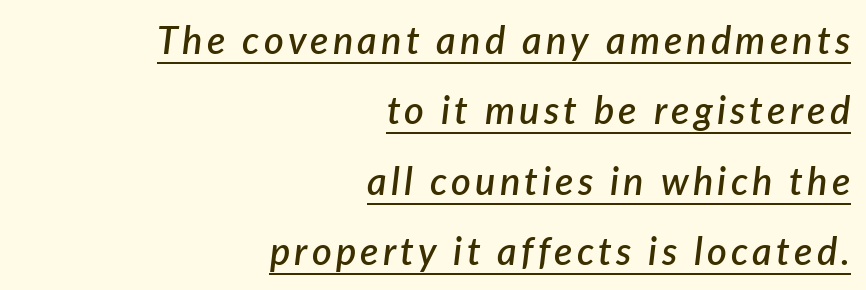
Emphasis is given by a line drawn under the lettering. Horizontal alignment here is rightward, an uncommon choice for prose. Notice how the stems are inclined rather than vertical — that's the hallmark of italics. A typesetter would call this proportional, since set widths differ per character.
